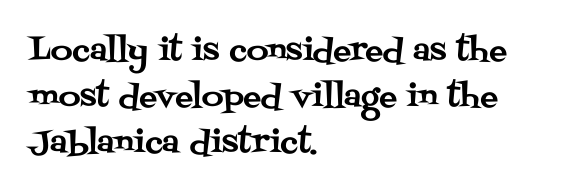
Typeset ragged right — the left edge is the straight one. Successive baselines arrive at the customary interval. Looks like regular typesetting: each glyph gets only the width it needs. Does the type have serifs? Yes, each stem ends in a small foot. Default kerning and tracking; the words read as compact shapes.
